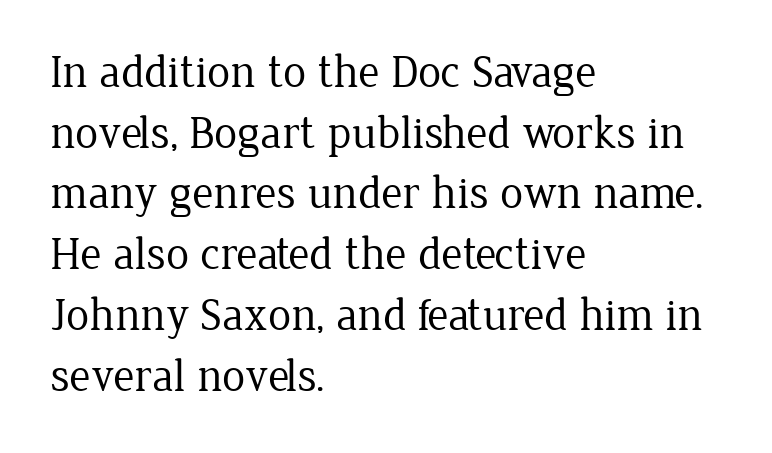
The image shows 46 px regular-weight serif type, upright; set left-aligned, normal line spacing (1.32x), normal letter spacing, not underlined; low stroke contrast and a medium x-height.
